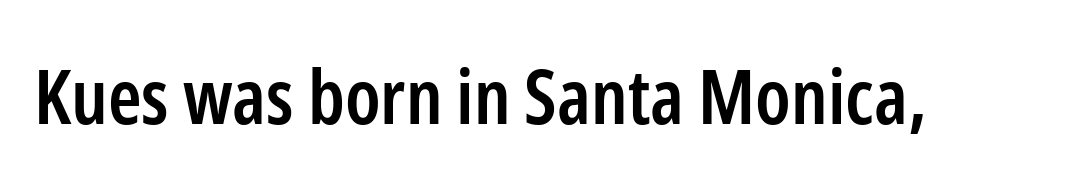
The type sits square on the baseline with zero lean. The rendering uses natural spacing where letterforms have individual widths. Clear beneath every line of the passage. A fair bit of extra ink — the face is semibold, not bold. Words appear dense and cohesive because spacing is normal.
